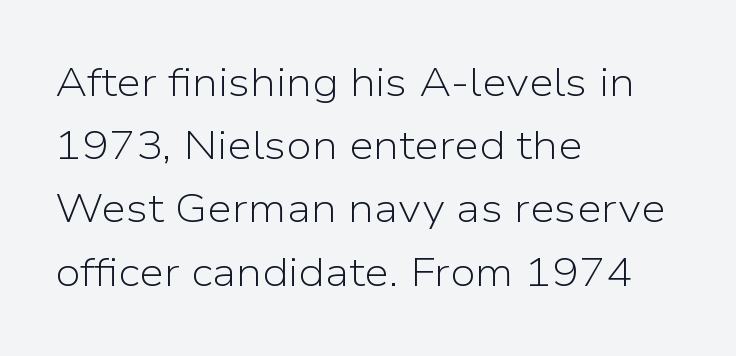
{"serif": "no", "italic": "no", "bold": "no", "weight": "light", "width": "normal", "stroke_contrast": "low", "x_height": "medium", "monospaced": "no", "underline": "no", "align": "left", "line_spacing": "normal", "line_spacing_ratio": 1.58, "letter_spacing": "normal", "letter_spacing_em": 0.0, "glyph_px": 40}
